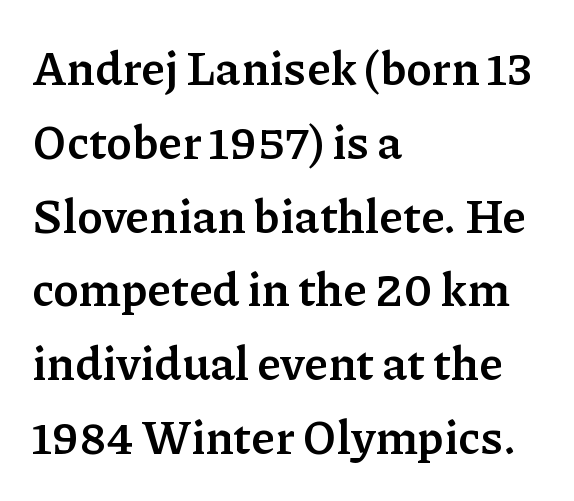
Q: Is the text bold? A: Yes.
Q: Is the text italic (slanted)? A: No, it is upright.
Q: Is the typeface a serif or a sans-serif typeface? A: Serif.
Q: Is the text underlined? A: No.
Q: How is the paragraph aligned? A: Left-aligned.
Q: Is the spacing between letters normal or unusually wide? A: Normal.
Q: Is the spacing between lines tight, normal or loose? A: Normal.
Q: Width (condensed, normal, or wide)? A: Normal.
Q: Stroke contrast? A: Low.
Q: x-height? A: Medium.
Q: Monospaced? A: No.
